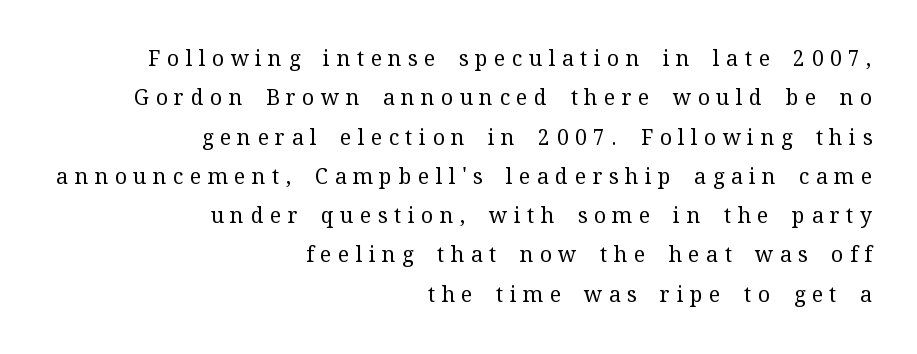
{"italic": "no", "bold": "no", "underline": "no", "align": "right", "line_spacing_ratio": 1.87, "letter_spacing": "wide", "letter_spacing_em": 0.31, "glyph_px": 21}
